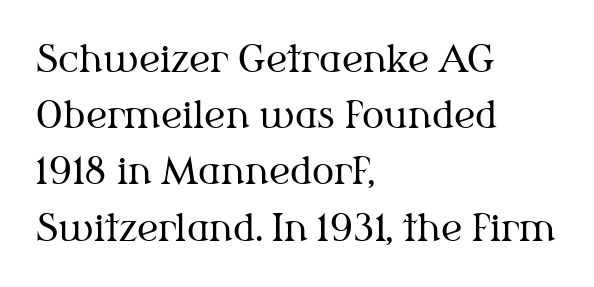
Q: Is the text bold? A: No.
Q: Is the text italic (slanted)? A: No, it is upright.
Q: Is the typeface a serif or a sans-serif typeface? A: Serif.
Q: Is the text underlined? A: No.
Q: How is the paragraph aligned? A: Left-aligned.
Q: Is the spacing between letters normal or unusually wide? A: Normal.
Q: Is the spacing between lines tight, normal or loose? A: Normal.
Q: Width (condensed, normal, or wide)? A: Normal.
Q: Stroke contrast? A: Medium.
Q: x-height? A: Medium.
Q: Monospaced? A: No.
